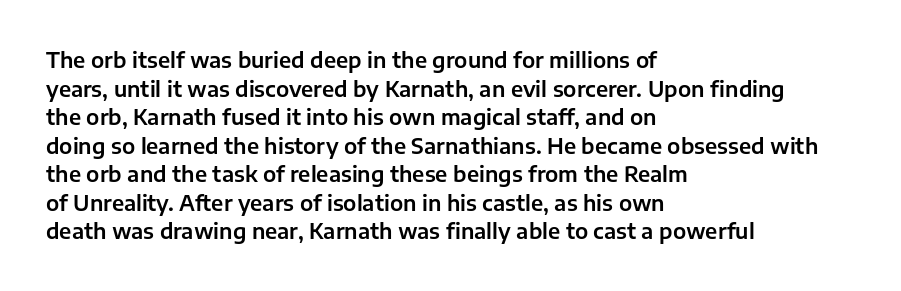
The rendering keeps characters at their native spacing. Does the lettering tilt? It doesn't — this is upright. Descender tails drop into unmarked territory. The lines sit at an ordinary, default distance from one another. One-word summary of the alignment: left.
